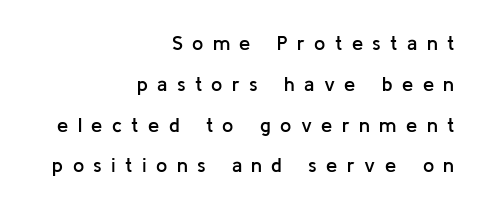
The compositor pushed each line to the right boundary. The face used here is rendered with a markedly widened letterfit. Lines of text with bare space underneath. Upright lettering throughout. Is there much room between lines? Yes — plenty of vertical air separates them. Moderately thickened strokes mark this as semibold type.
